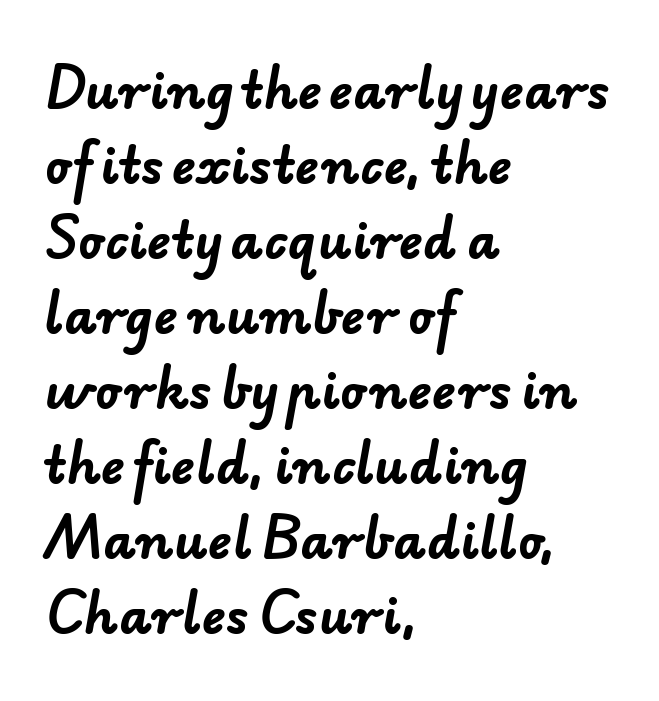
The glyphs have the mass of a bold cut. The face used here is a sans, in the tradition of grotesques and geometrics. If you measured baseline to baseline, you'd find a middling distance. Anything drawn beneath the words? Only blank space.
